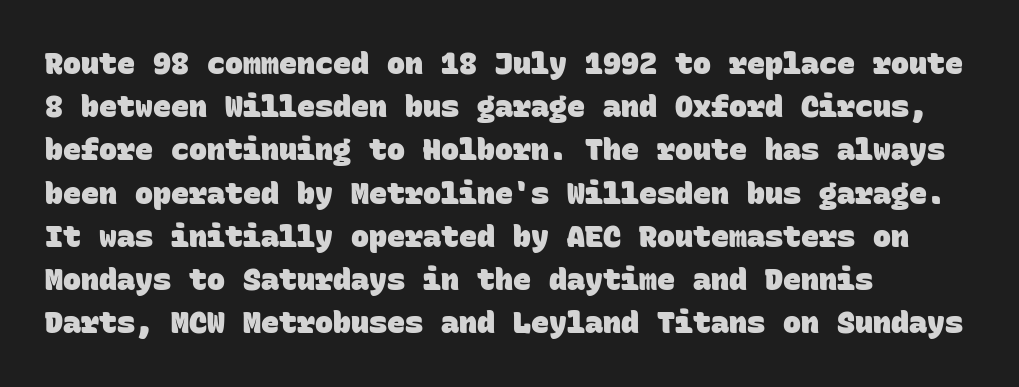
Layout note: lines flush left. Thick stems and heavy bowls — unmistakably bold. The area under the type is left untouched. How would I describe the line gaps? Plain and ordinary. The gaps between neighbouring characters are ordinary and unremarkable.
